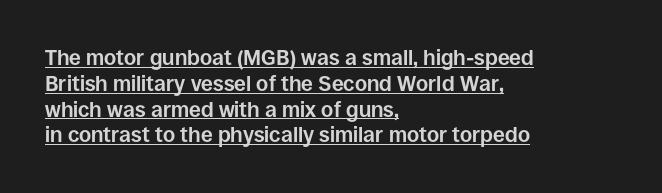
Q: Is the text bold? A: Yes.
Q: Is the text italic (slanted)? A: No, it is upright.
Q: Is the text underlined? A: Yes.
Q: How is the paragraph aligned? A: Left-aligned.
Q: Is the spacing between letters normal or unusually wide? A: Normal.
